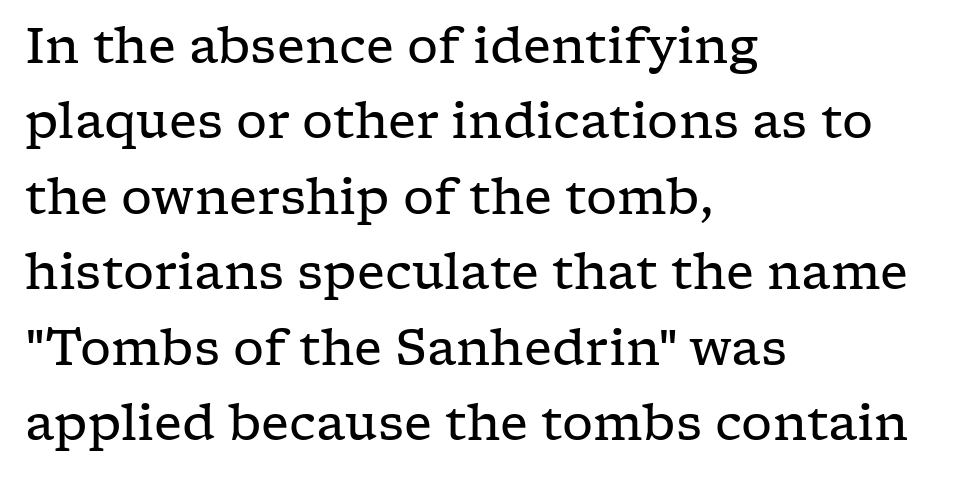
The image shows 49 px regular-weight, wide serif type, upright; set left-aligned, normal line spacing (1.54x), normal letter spacing, not underlined; low stroke contrast and a medium x-height.
